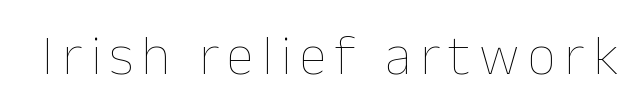
The image shows 56 px thin type, upright; set not underlined; low stroke contrast and a medium x-height.
